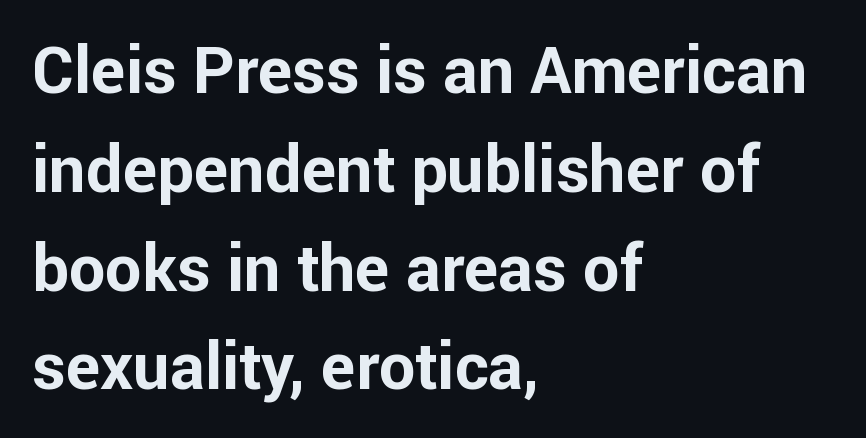
The image shows 65 px bold sans-serif type, upright; set left-aligned, normal line spacing (1.52x), normal letter spacing, not underlined; low stroke contrast and a medium x-height.
